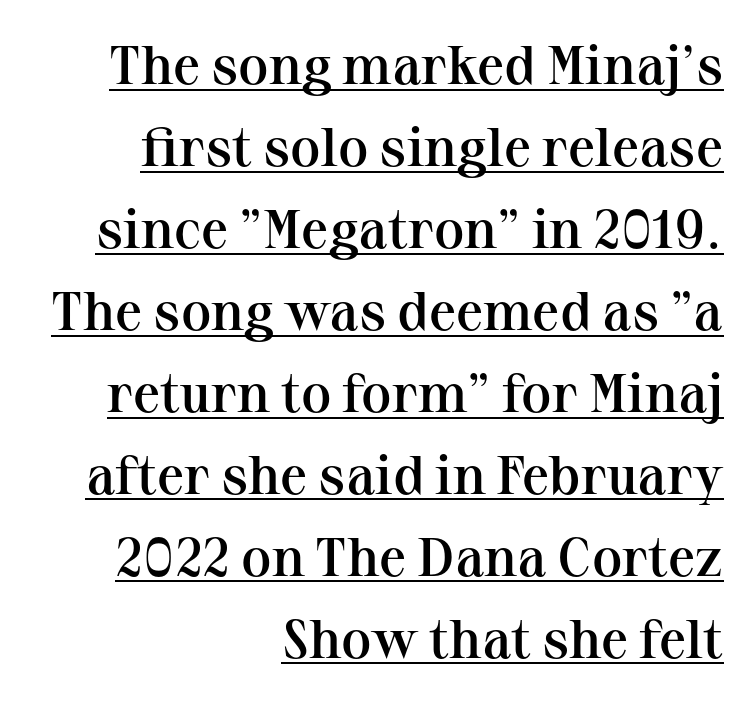
The passage is arranged like a letterhead date or caption credit — flush right. Tracking here is standard; glyphs follow each other at the usual distance. Here the designer chose a conventional face with non-uniform glyph widths. A fair bit of extra ink — the face is semibold, not bold. Has an underline been added? It has.
